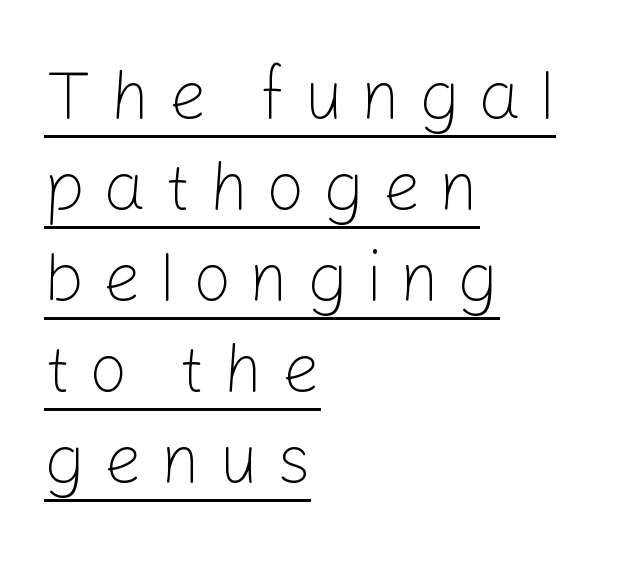
The image shows 68 px light sans-serif type, upright; set left-aligned, normal line spacing (1.34x), unusually wide letter spacing (+0.26 em), underlined; low stroke contrast and a medium x-height.
